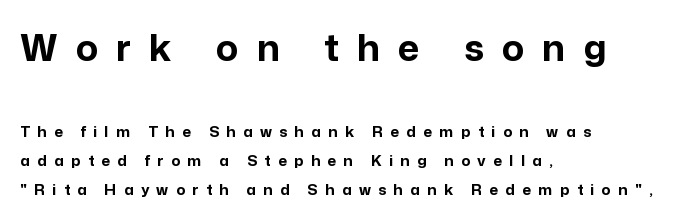
The image shows 37 px bold sans-serif type, upright; set left-aligned, loose line spacing (1.91x), unusually wide letter spacing (+0.49 em), not underlined; the first (top) block is 2.47x larger; low stroke contrast and a medium x-height.
